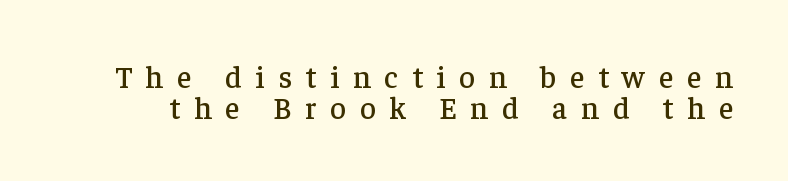
Q: Is the text italic (slanted)? A: No, it is upright.
Q: Is the typeface a serif or a sans-serif typeface? A: Serif.
Q: Is the text underlined? A: No.
Q: Is the spacing between letters normal or unusually wide? A: Unusually wide.
Q: Is the spacing between lines tight, normal or loose? A: Tight.
Q: Width (condensed, normal, or wide)? A: Normal.
Q: Stroke contrast? A: Low.
Q: x-height? A: Medium.
Q: Monospaced? A: No.
